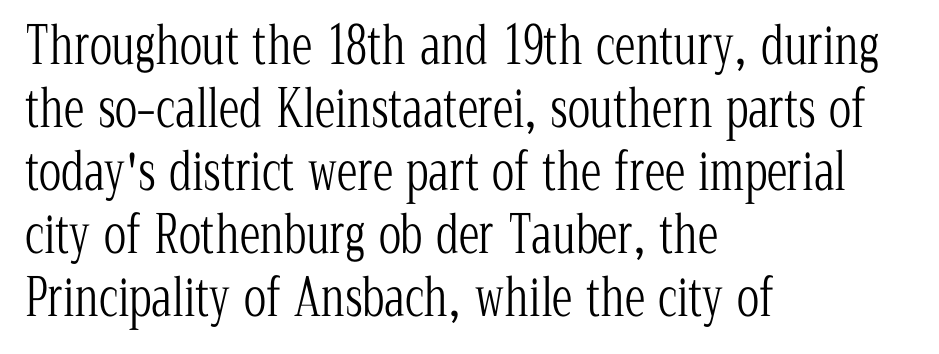
{"serif": "yes", "italic": "no", "bold": "no", "weight": "light", "width": "condensed", "stroke_contrast": "low", "x_height": "medium", "monospaced": "no", "underline": "no", "align": "left", "line_spacing_ratio": 1.21, "letter_spacing": "normal", "letter_spacing_em": 0.0, "glyph_px": 52}
